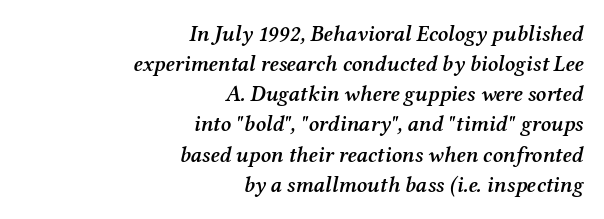
The image shows 22 px text type, italic (leaning right); set right-aligned, normal line spacing (1.37x), normal letter spacing, not underlined.
